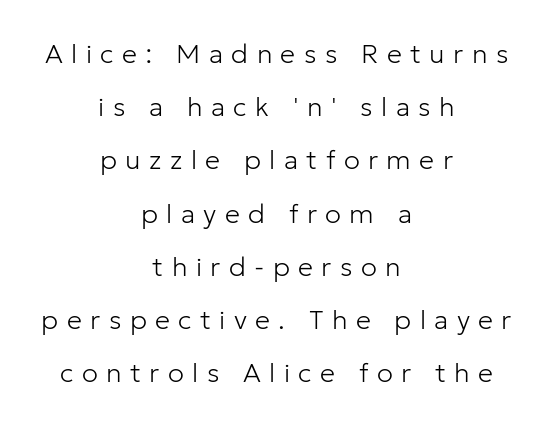
The image shows 27 px text type, upright; set centered, loose line spacing (1.97x), unusually wide letter spacing (+0.31 em), not underlined.
